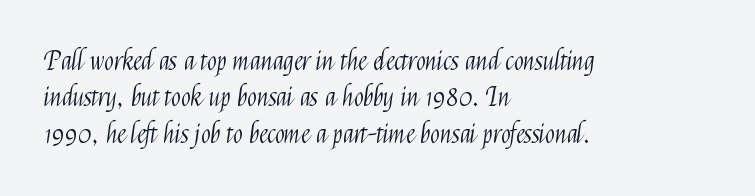
{"bold": "no", "underline": "no", "align": "left", "line_spacing": "normal", "line_spacing_ratio": 1.4, "letter_spacing": "normal", "letter_spacing_em": 0.0, "glyph_px": 26}
